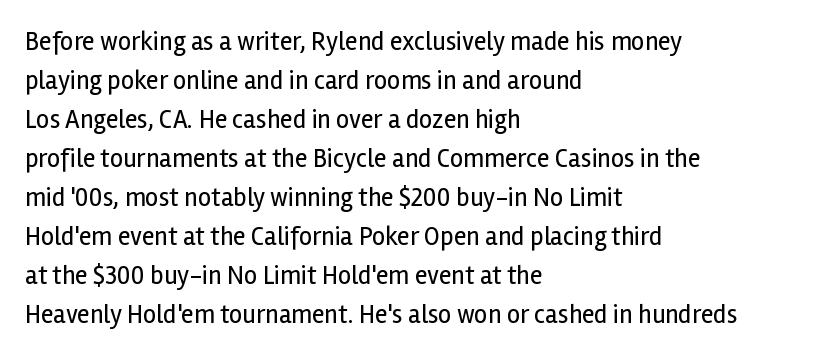
Q: Is the text bold? A: No.
Q: Is the text italic (slanted)? A: No, it is upright.
Q: Is the text underlined? A: No.
Q: How is the paragraph aligned? A: Left-aligned.
Q: Is the spacing between letters normal or unusually wide? A: Normal.
Q: Is the spacing between lines tight, normal or loose? A: Normal.
